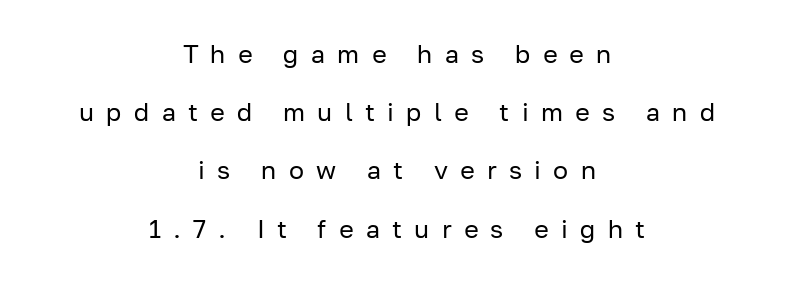
{"italic": "no", "bold": "no", "underline": "no", "align": "center", "line_spacing": "loose", "line_spacing_ratio": 2.33, "letter_spacing": "wide", "letter_spacing_em": 0.49, "glyph_px": 25}
